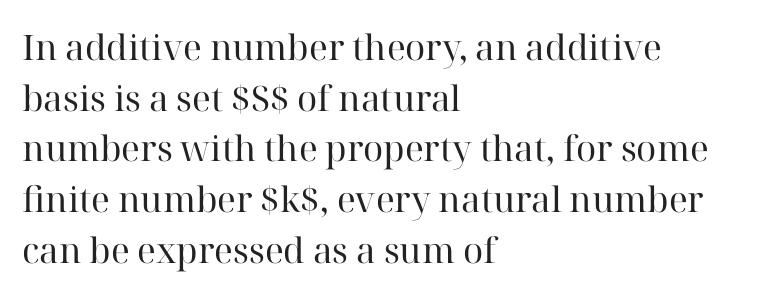
{"serif": "yes", "italic": "no", "bold": "no", "weight": "regular", "width": "normal", "stroke_contrast": "high", "x_height": "medium", "monospaced": "no", "underline": "no", "align": "left", "line_spacing": "normal", "line_spacing_ratio": 1.45, "letter_spacing": "normal", "letter_spacing_em": 0.0, "glyph_px": 35}
